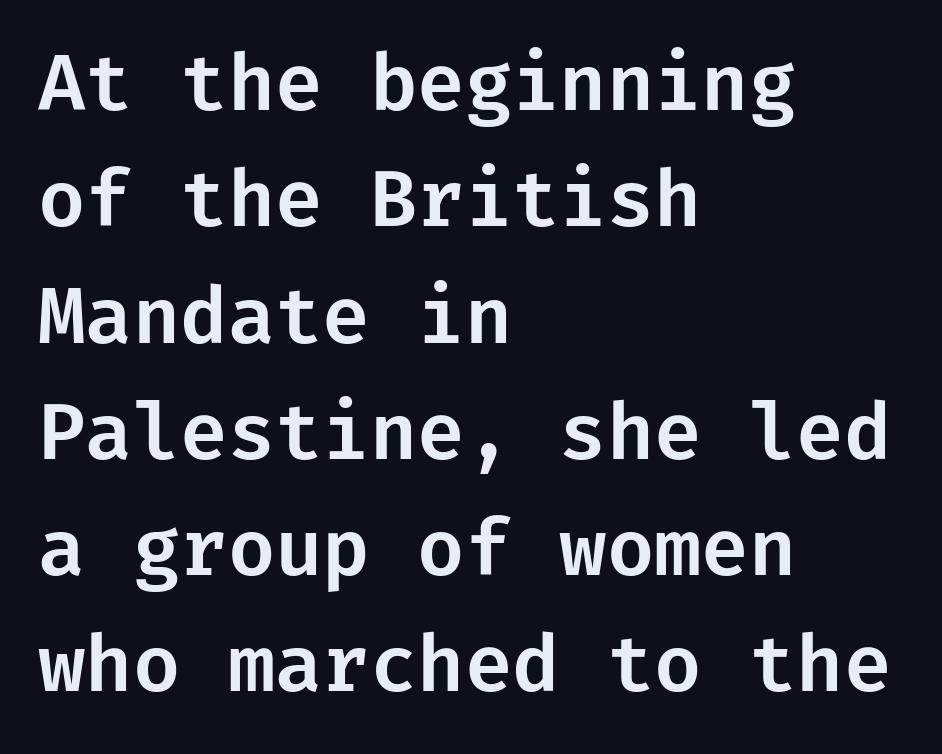
Q: Is the text italic (slanted)? A: No, it is upright.
Q: Is the typeface a serif or a sans-serif typeface? A: Sans-serif.
Q: Is the text underlined? A: No.
Q: How is the paragraph aligned? A: Left-aligned.
Q: Is the spacing between letters normal or unusually wide? A: Normal.
Q: Is the spacing between lines tight, normal or loose? A: Normal.
Q: Width (condensed, normal, or wide)? A: Normal.
Q: Stroke contrast? A: Low.
Q: x-height? A: Medium.
